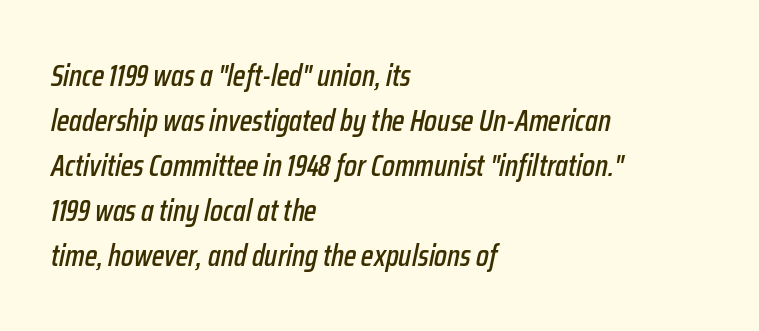
{"italic": "yes", "lean": "right", "slant_degrees": 12, "width": "condensed", "stroke_contrast": "low", "x_height": "medium", "monospaced": "no", "underline": "no", "align": "left", "line_spacing": "normal", "line_spacing_ratio": 1.5, "letter_spacing": "normal", "letter_spacing_em": 0.0, "glyph_px": 30}
